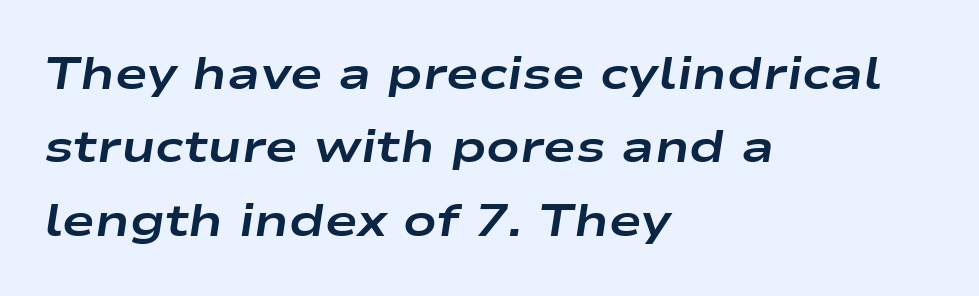
Q: Is the text bold? A: Yes.
Q: Is the text italic (slanted)? A: Yes, it leans right by about 9 degrees.
Q: Is the text underlined? A: No.
Q: How is the paragraph aligned? A: Left-aligned.
Q: Is the spacing between letters normal or unusually wide? A: Normal.
Q: Is the spacing between lines tight, normal or loose? A: Normal.
Q: Width (condensed, normal, or wide)? A: Wide.
Q: Stroke contrast? A: Low.
Q: x-height? A: Medium.
Q: Monospaced? A: No.
